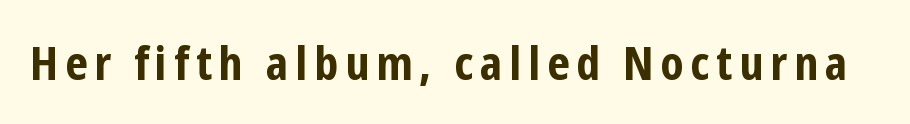
{"serif": "no", "italic": "no", "bold": "yes", "weight": "bold", "width": "condensed", "stroke_contrast": "low", "x_height": "medium", "monospaced": "no", "underline": "no", "glyph_px": 46}
